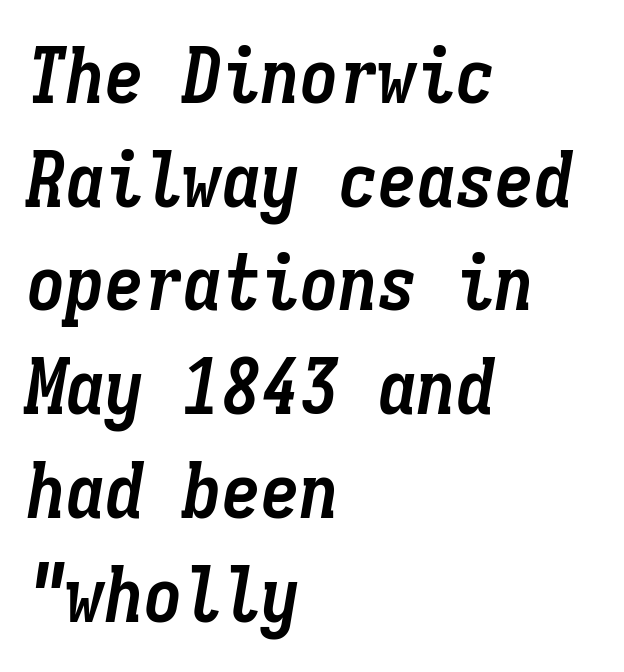
The image shows 78 px semibold, condensed type, italic (leaning right), monospaced; set left-aligned, normal line spacing (1.33x), normal letter spacing, not underlined; low stroke contrast and a medium x-height.
